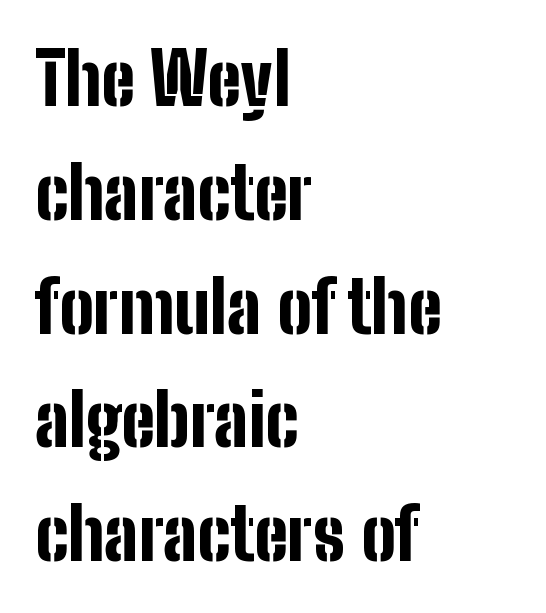
Quick note: underline off. The face used here is rendered with its standard letterfit. The rendering uses a bold face; every stroke is thick and dark. A typesetter would call this proportional, since set widths differ per character.
